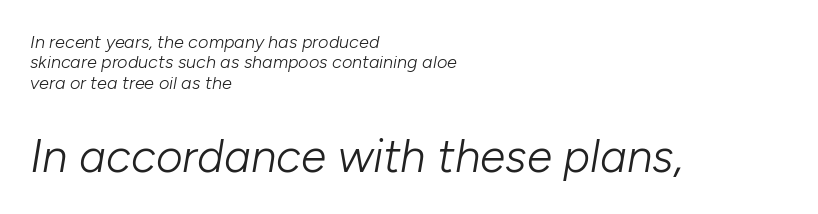
The image shows 46 px light type, italic (leaning right); set left-aligned, tight line spacing (1.13x), normal letter spacing, not underlined; the second (bottom) block is 2.56x larger; low stroke contrast and a medium x-height.
